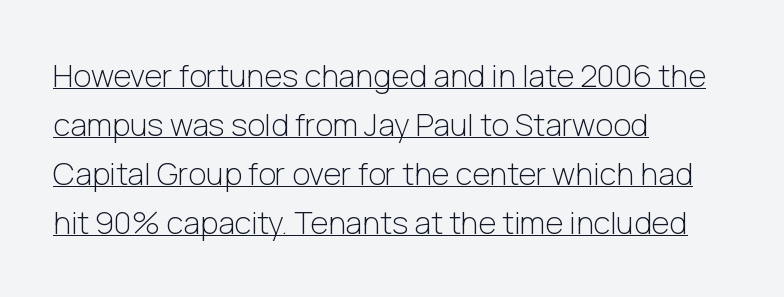
The rendered words wear a rule along their underside. Leading matches the norm, producing a regular column. A typesetter would mark this as roman, not italic. The letters advance in unequal steps, a hallmark of proportional type. The rendering anchors every line to the left-hand side. The strokes are not fattened; the text isn't bold.
